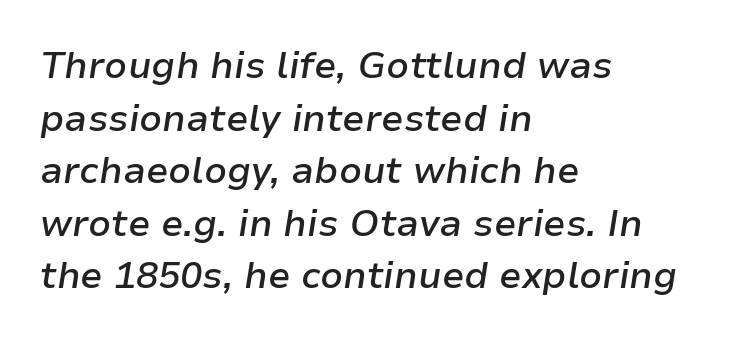
This sample uses plain, unmodified letter spacing. Character widths vary here, with narrow letters taking less room than wide ones. The specimen reads as italic at a glance. Weight check: semibold — heavier than regular, not quite bold. Baseline-to-baseline distance is the conventional proportion of letter height. Visually the block forms a straight wall on the left and a jagged coastline on the right.
